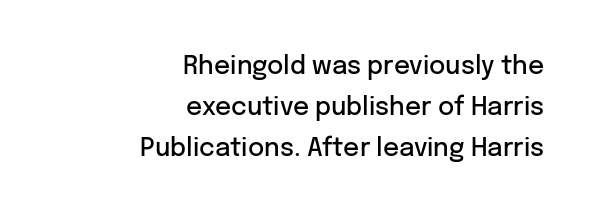
Q: Is the text bold? A: Semi-bold.
Q: Is the text italic (slanted)? A: No, it is upright.
Q: Is the text underlined? A: No.
Q: How is the paragraph aligned? A: Right-aligned.
Q: Is the spacing between letters normal or unusually wide? A: Normal.
Q: Is the spacing between lines tight, normal or loose? A: Normal.
